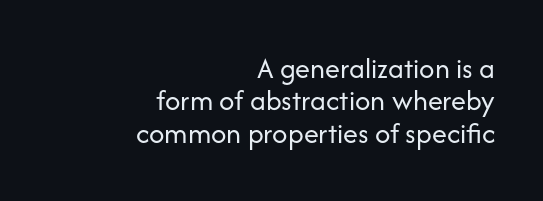
The image shows 30 px regular-weight sans-serif type, upright; set right-aligned, tight line spacing (1.08x), normal letter spacing, not underlined; low stroke contrast and a medium x-height.
